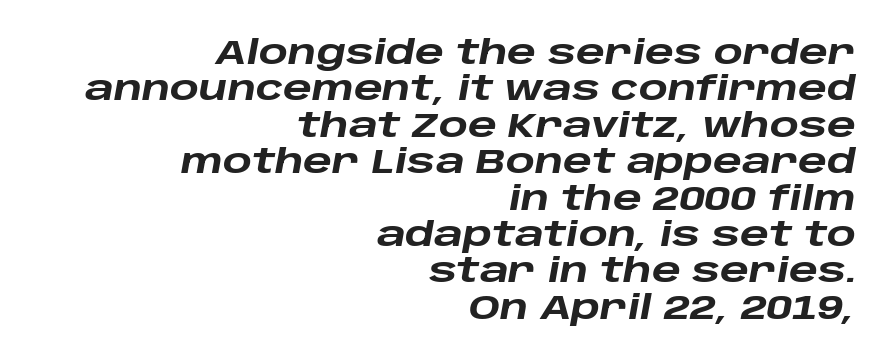
Vertical spacing — tight. Is the block centered? No — it sits flush against the right margin. The typesetting leans heavy: a genuine bold. Honestly, there is no underline to notice here at all. Designer's note — italics engaged. Between one letter and the next there's only the usual sliver of space.
